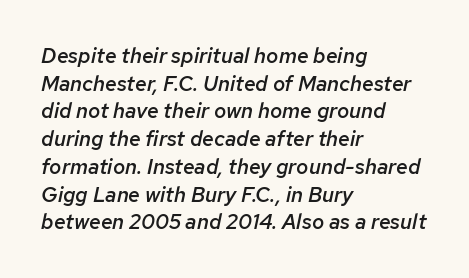
Q: Is the text bold? A: Semi-bold.
Q: Is the text italic (slanted)? A: Yes, it leans right by about 12 degrees.
Q: Is the text underlined? A: No.
Q: How is the paragraph aligned? A: Left-aligned.
Q: Is the spacing between letters normal or unusually wide? A: Normal.
Q: Is the spacing between lines tight, normal or loose? A: Normal.
